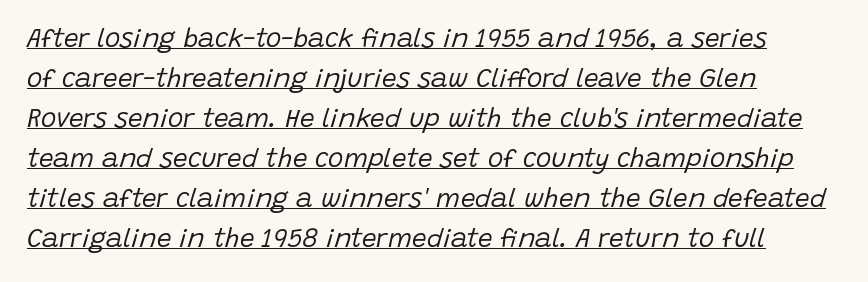
Q: Is the text bold? A: No.
Q: Is the text italic (slanted)? A: Yes, it leans right by about 15 degrees.
Q: Is the text underlined? A: Yes.
Q: How is the paragraph aligned? A: Left-aligned.
Q: Is the spacing between letters normal or unusually wide? A: Normal.
Q: Is the spacing between lines tight, normal or loose? A: Normal.
